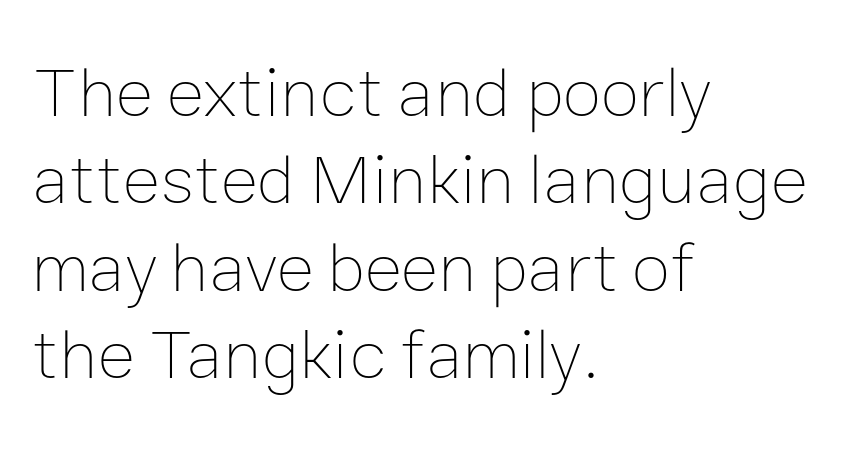
{"italic": "no", "bold": "no", "weight": "thin", "width": "normal", "stroke_contrast": "low", "x_height": "medium", "monospaced": "no", "underline": "no", "align": "left", "line_spacing_ratio": 1.23, "letter_spacing": "normal", "letter_spacing_em": 0.0, "glyph_px": 71}
